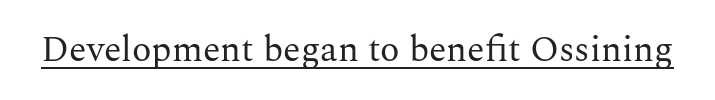
Q: Is the text bold? A: No.
Q: Is the text italic (slanted)? A: No, it is upright.
Q: Is the typeface a serif or a sans-serif typeface? A: Serif.
Q: Is the text underlined? A: Yes.
Q: Is the spacing between letters normal or unusually wide? A: Normal.
Q: Width (condensed, normal, or wide)? A: Normal.
Q: Stroke contrast? A: Medium.
Q: x-height? A: Medium.
Q: Monospaced? A: No.
